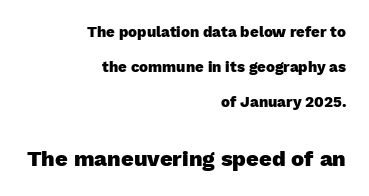
The image shows 22 px bold type, upright; set right-aligned, loose line spacing (2.33x), normal letter spacing, not underlined; the second (bottom) block is 1.47x larger.
